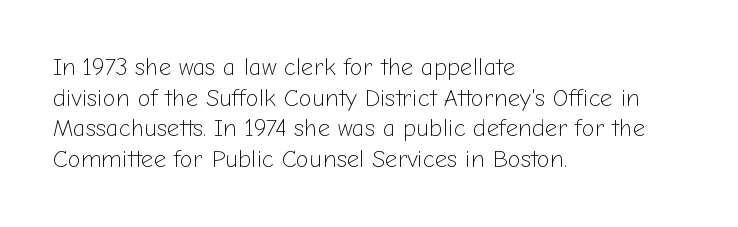
Q: Is the text bold? A: No.
Q: Is the text italic (slanted)? A: No, it is upright.
Q: Is the text underlined? A: No.
Q: How is the paragraph aligned? A: Left-aligned.
Q: Is the spacing between letters normal or unusually wide? A: Normal.
Q: Is the spacing between lines tight, normal or loose? A: Normal.
